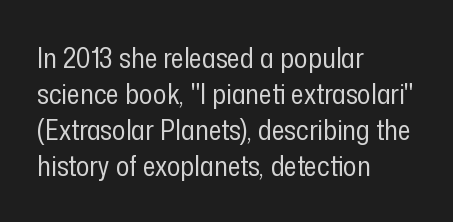
Q: Is the text bold? A: No.
Q: Is the text italic (slanted)? A: No, it is upright.
Q: Is the typeface a serif or a sans-serif typeface? A: Sans-serif.
Q: Is the text underlined? A: No.
Q: How is the paragraph aligned? A: Left-aligned.
Q: Is the spacing between letters normal or unusually wide? A: Normal.
Q: Is the spacing between lines tight, normal or loose? A: Normal.
Q: Width (condensed, normal, or wide)? A: Condensed.
Q: Stroke contrast? A: Low.
Q: x-height? A: Medium.
Q: Monospaced? A: No.
